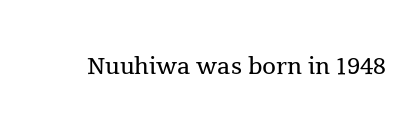
{"serif": "yes", "italic": "no", "bold": "no", "weight": "regular", "width": "normal", "x_height": "medium", "monospaced": "no", "underline": "no", "letter_spacing": "normal", "letter_spacing_em": 0.0, "glyph_px": 32}
